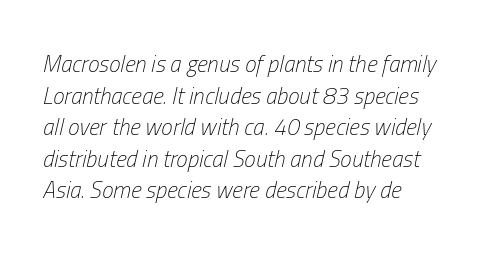
{"italic": "yes", "lean": "right", "slant_degrees": 13, "bold": "no", "underline": "no", "line_spacing": "normal", "line_spacing_ratio": 1.37, "letter_spacing": "normal", "letter_spacing_em": 0.0, "glyph_px": 23}
